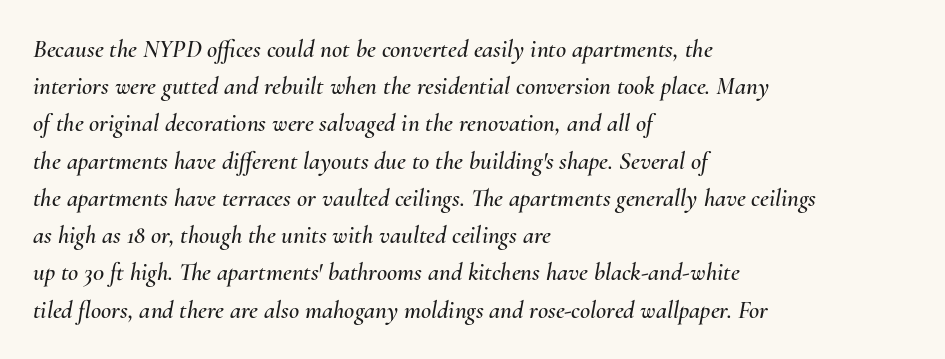
Q: Is the text italic (slanted)? A: Yes, it leans right by about 10 degrees.
Q: Is the text underlined? A: No.
Q: How is the paragraph aligned? A: Left-aligned.
Q: Is the spacing between letters normal or unusually wide? A: Normal.
Q: Is the spacing between lines tight, normal or loose? A: Normal.
